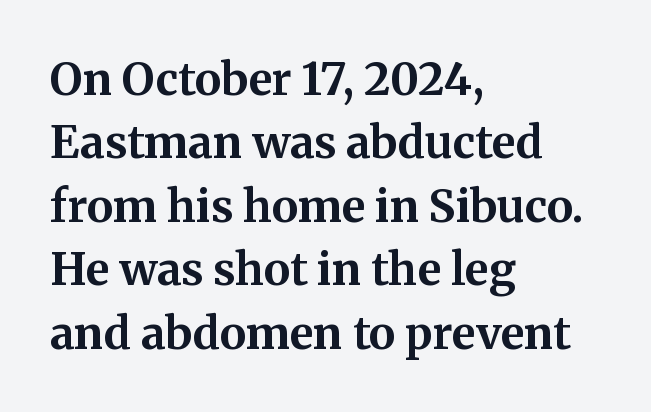
{"serif": "yes", "italic": "no", "bold": "yes", "weight": "bold", "width": "normal", "stroke_contrast": "medium", "x_height": "medium", "monospaced": "no", "underline": "no", "align": "left", "line_spacing": "normal", "line_spacing_ratio": 1.41, "letter_spacing": "normal", "letter_spacing_em": 0.0, "glyph_px": 45}
